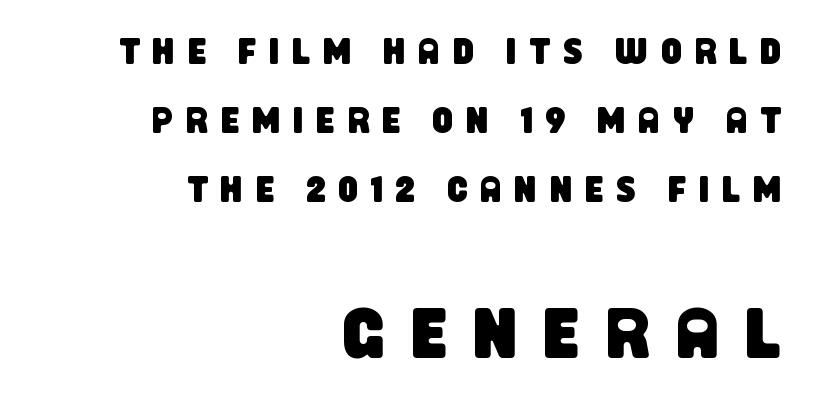
The image shows 72 px condensed sans-serif type; set right-aligned, loose line spacing (1.92x), unusually wide letter spacing (+0.36 em), not underlined; the second (bottom) block is 2.0x larger; low stroke contrast and a large x-height.
